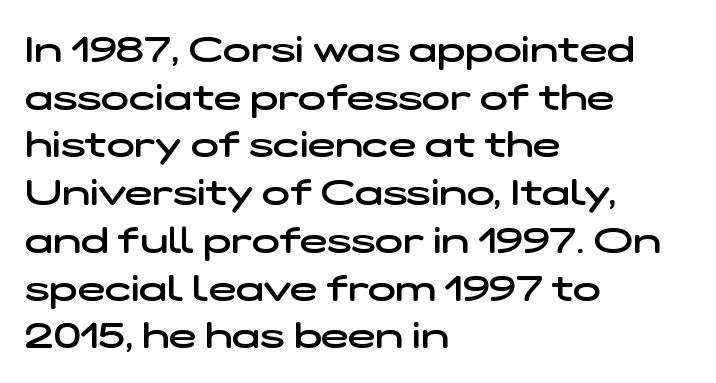
The image shows 37 px semibold, wide sans-serif type; set left-aligned, normal line spacing (1.29x), normal letter spacing, not underlined; low stroke contrast and a medium x-height.
